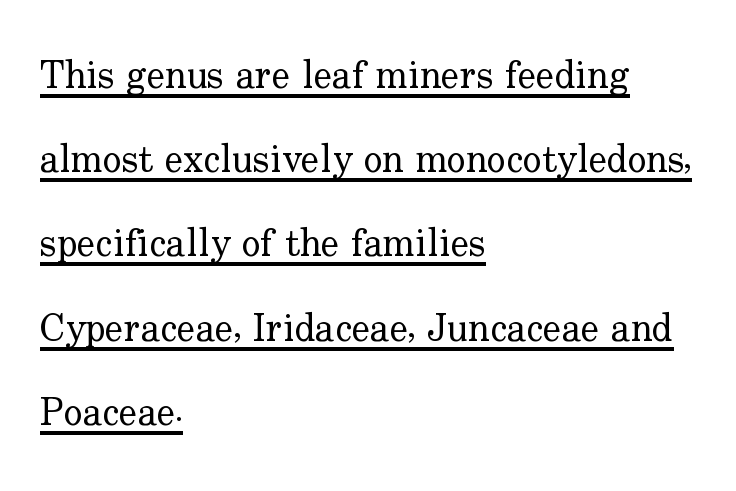
{"serif": "yes", "italic": "no", "bold": "no", "weight": "regular", "width": "normal", "stroke_contrast": "low", "x_height": "small", "monospaced": "no", "underline": "yes", "align": "left", "line_spacing": "loose", "line_spacing_ratio": 2.16, "letter_spacing": "normal", "letter_spacing_em": 0.0, "glyph_px": 39}
